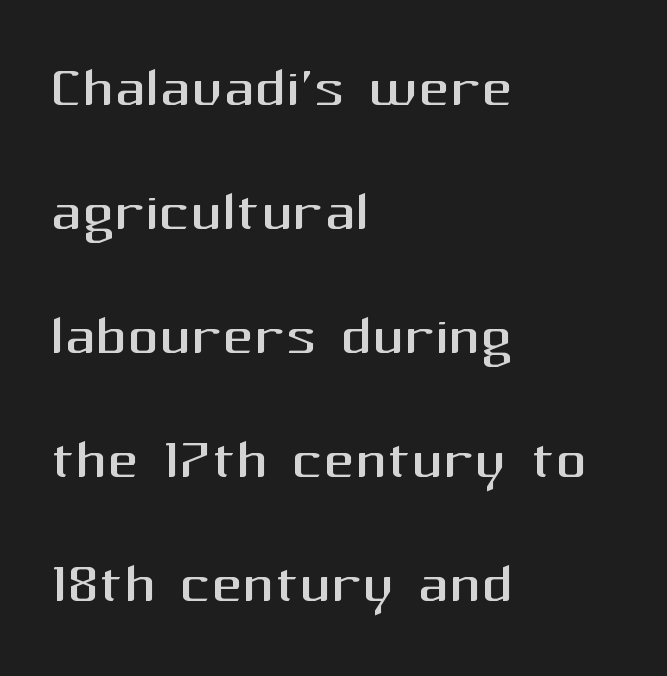
Q: Is the text bold? A: No.
Q: Is the text italic (slanted)? A: No, it is upright.
Q: Is the typeface a serif or a sans-serif typeface? A: Sans-serif.
Q: Is the text underlined? A: No.
Q: How is the paragraph aligned? A: Left-aligned.
Q: Is the spacing between letters normal or unusually wide? A: Normal.
Q: Is the spacing between lines tight, normal or loose? A: Normal.
Q: Width (condensed, normal, or wide)? A: Normal.
Q: Stroke contrast? A: Medium.
Q: x-height? A: Medium.
Q: Monospaced? A: No.
